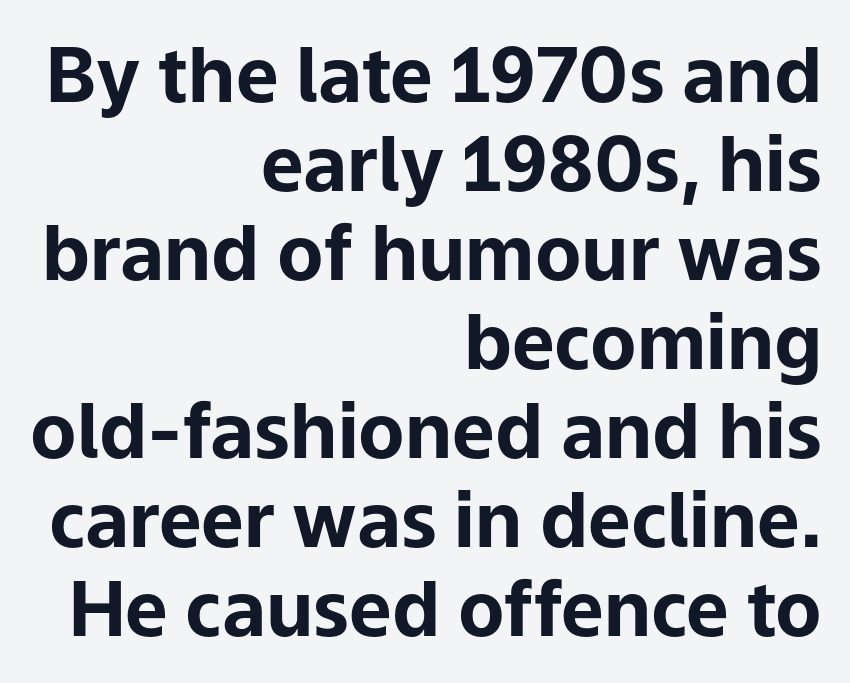
Q: Is the text bold? A: Yes.
Q: Is the text italic (slanted)? A: No, it is upright.
Q: Is the typeface a serif or a sans-serif typeface? A: Sans-serif.
Q: Is the text underlined? A: No.
Q: How is the paragraph aligned? A: Right-aligned.
Q: Is the spacing between letters normal or unusually wide? A: Normal.
Q: Width (condensed, normal, or wide)? A: Normal.
Q: Stroke contrast? A: Low.
Q: x-height? A: Medium.
Q: Monospaced? A: No.
